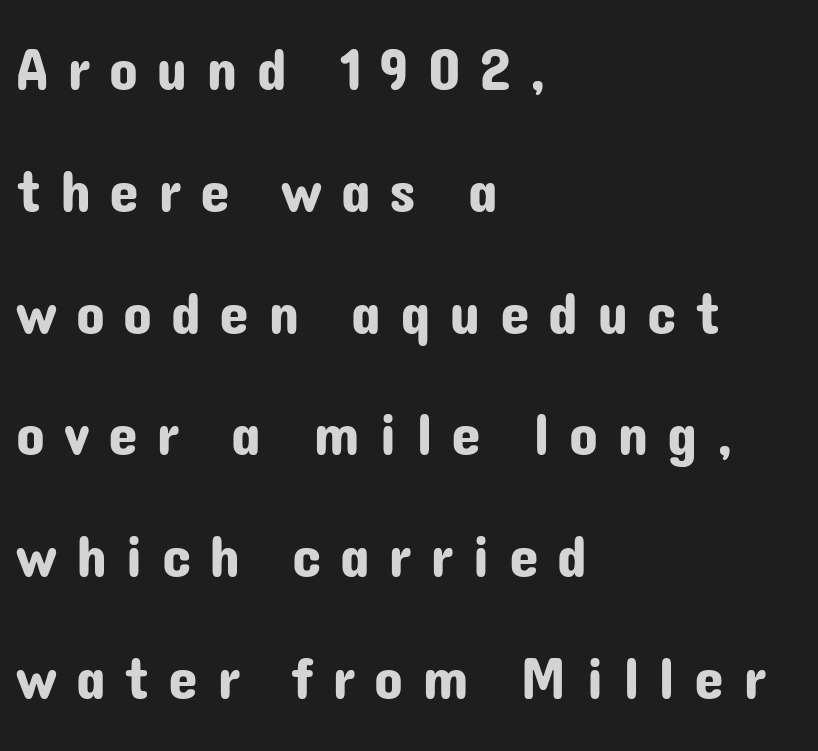
Q: Is the text italic (slanted)? A: No, it is upright.
Q: Is the typeface a serif or a sans-serif typeface? A: Sans-serif.
Q: Is the text underlined? A: No.
Q: How is the paragraph aligned? A: Left-aligned.
Q: Is the spacing between letters normal or unusually wide? A: Unusually wide.
Q: Is the spacing between lines tight, normal or loose? A: Loose.
Q: Width (condensed, normal, or wide)? A: Normal.
Q: Stroke contrast? A: Low.
Q: x-height? A: Medium.
Q: Monospaced? A: No.
